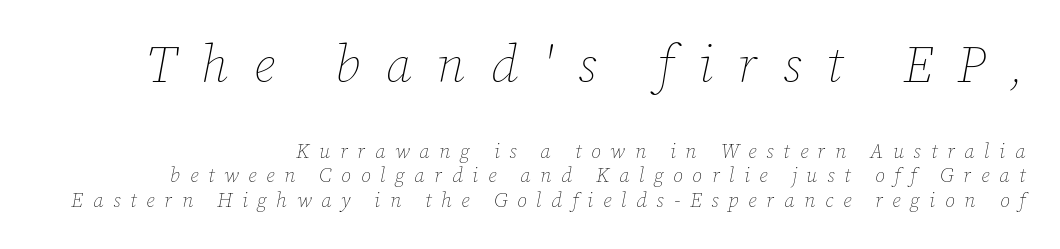
The font sits on the lighter half of the weight spectrum, regular included. Every character sits at an angle, as italics do. A typesetter would call this heavily tracked-out type. Any mark beneath the type? The region is blank. Which of the two is more prominent by size? The first, at the top. A typesetter would call this proportional, since set widths differ per character.
